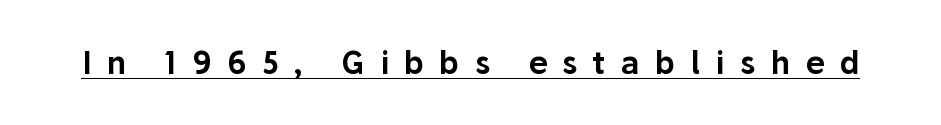
The image shows 31 px sans-serif type, upright; set unusually wide letter spacing (+0.49 em), underlined; low stroke contrast and a medium x-height.
